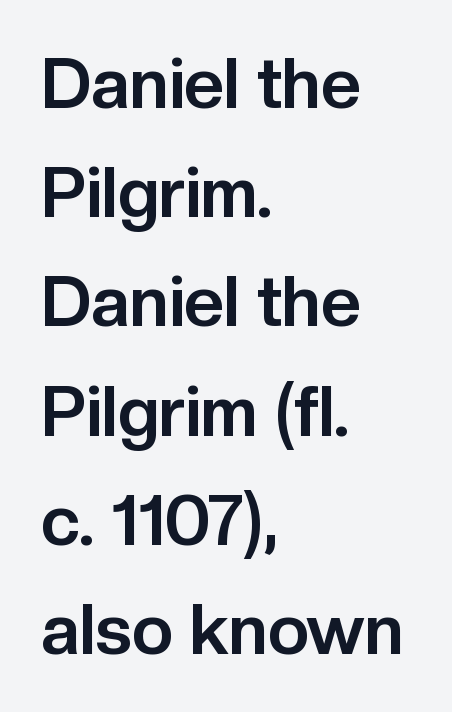
Q: Is the text bold? A: Yes.
Q: Is the text italic (slanted)? A: No, it is upright.
Q: Is the typeface a serif or a sans-serif typeface? A: Sans-serif.
Q: Is the text underlined? A: No.
Q: How is the paragraph aligned? A: Left-aligned.
Q: Is the spacing between letters normal or unusually wide? A: Normal.
Q: Is the spacing between lines tight, normal or loose? A: Normal.
Q: Width (condensed, normal, or wide)? A: Normal.
Q: Stroke contrast? A: Low.
Q: x-height? A: Medium.
Q: Monospaced? A: No.
